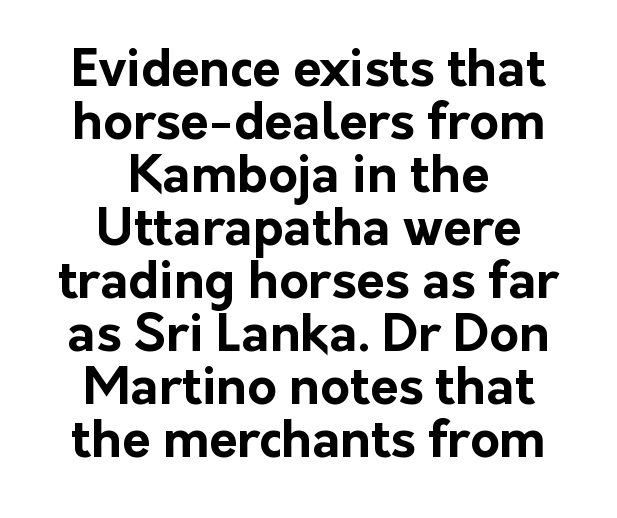
The rendering uses a small line-height, squeezing the rows. The text block is weighted toward neither margin, spreading evenly from the middle. The area under the type is left untouched. Does the type have serifs? No, each stem ends abruptly. Short note: letters normally spaced.
